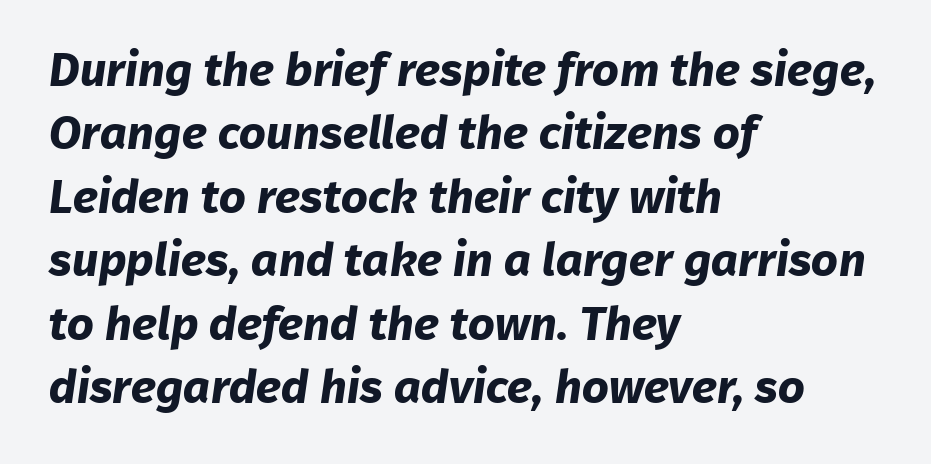
Q: Is the text bold? A: Yes.
Q: Is the typeface a serif or a sans-serif typeface? A: Sans-serif.
Q: Is the text underlined? A: No.
Q: How is the paragraph aligned? A: Left-aligned.
Q: Is the spacing between letters normal or unusually wide? A: Normal.
Q: Is the spacing between lines tight, normal or loose? A: Normal.
Q: Width (condensed, normal, or wide)? A: Normal.
Q: Stroke contrast? A: Low.
Q: x-height? A: Medium.
Q: Monospaced? A: No.
